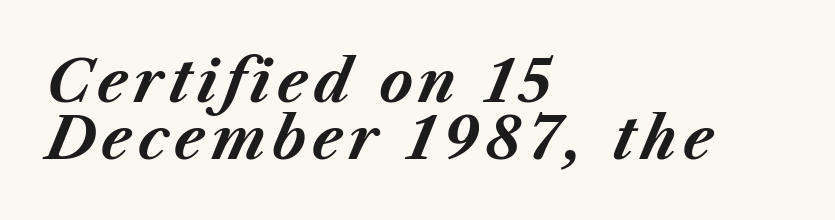
The image shows 57 px bold type, italic (leaning right); set left-aligned, tight line spacing (1.0x), not underlined; medium stroke contrast and a medium x-height.
